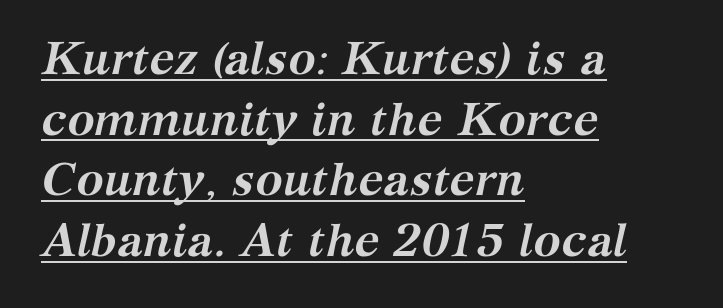
Here the designer chose a conventional face with non-uniform glyph widths. Regarding serifs, this sample has them. A student would call this left alignment; a typographer would say flush left, rag right. The vertical gap from one line to the next is medium.
